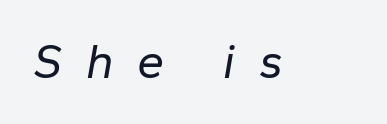
The image shows 49 px regular-weight type, italic (leaning right); set unusually wide letter spacing (+0.48 em), not underlined; low stroke contrast and a medium x-height.
